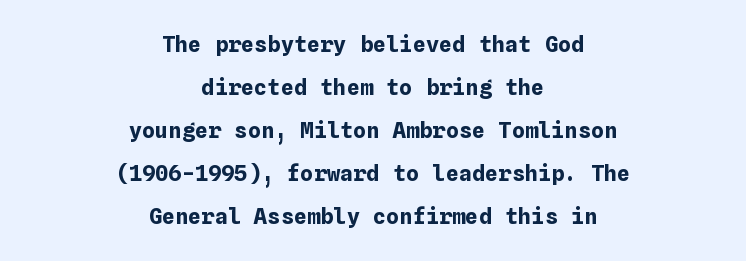
I'd describe the lettering as bold — thick and assertive. A clean baseline with only descenders dipping below it. Both edges are ragged and mirror each other, which tells us the setting is centered. Posture: upright roman. Does extra space separate the letters? No, they use regular spacing.
